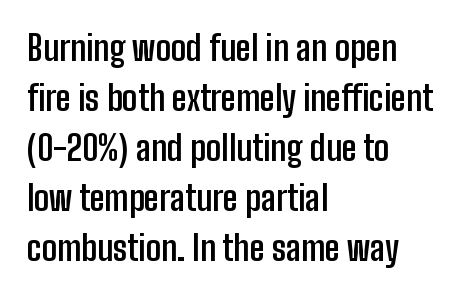
The image shows 34 px semibold, condensed sans-serif type, upright; set left-aligned, normal line spacing (1.47x), normal letter spacing, not underlined; low stroke contrast and a medium x-height.
